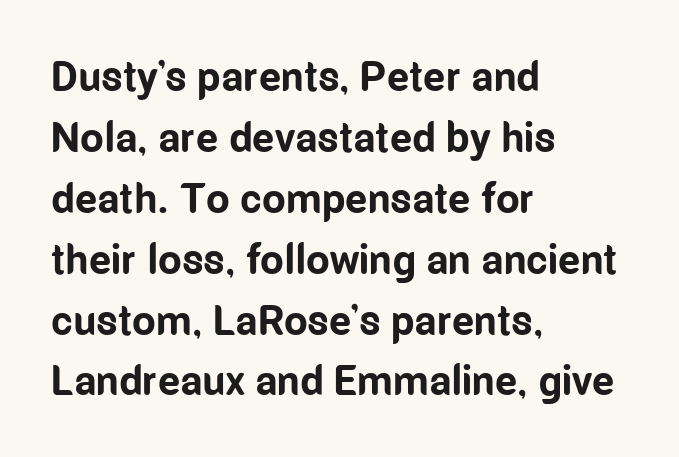
The image shows 42 px bold, condensed sans-serif type, upright; set left-aligned, normal line spacing (1.45x), normal letter spacing, not underlined; low stroke contrast and a medium x-height.
